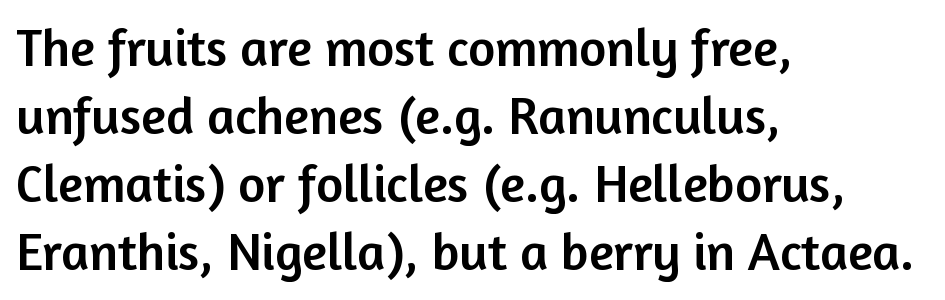
Look at the tracking — it's just the regular setting, nothing added. The face used here is a sans, in the tradition of grotesques and geometrics. Has an underline been added? It has not. Is this a fixed-width face? No — the glyphs have proportional, varying widths. Characters remain perfectly vertical along every line. Line beginnings align vertically; line endings do not.
